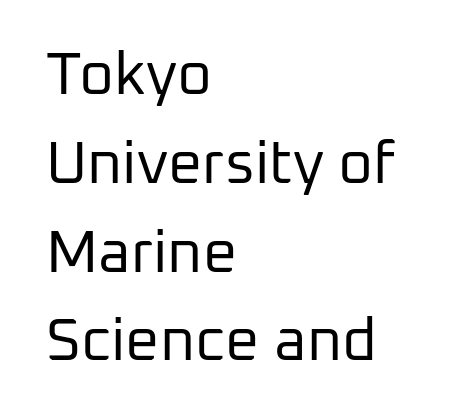
{"serif": "no", "italic": "no", "bold": "no", "weight": "regular", "width": "normal", "stroke_contrast": "low", "x_height": "medium", "monospaced": "no", "underline": "no", "align": "left", "line_spacing": "normal", "line_spacing_ratio": 1.48, "letter_spacing": "normal", "letter_spacing_em": 0.0, "glyph_px": 60}
